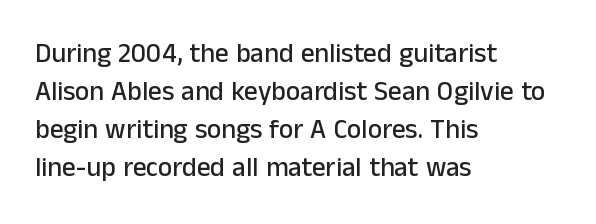
Every stem runs plumb, perpendicular to the baseline. No extra tracking has been applied to these lines. Students, observe: this is what conventionally led text looks like. The rendering anchors every line to the left-hand side. Just letters on the line, the space beneath them empty.
